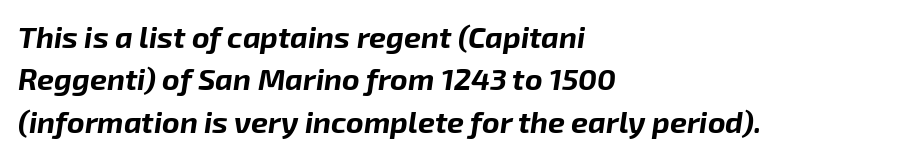
Q: Is the text bold? A: Yes.
Q: Is the text italic (slanted)? A: Yes, it leans right by about 8 degrees.
Q: Is the text underlined? A: No.
Q: How is the paragraph aligned? A: Left-aligned.
Q: Is the spacing between letters normal or unusually wide? A: Normal.
Q: Is the spacing between lines tight, normal or loose? A: Normal.
Q: Width (condensed, normal, or wide)? A: Normal.
Q: Stroke contrast? A: Low.
Q: x-height? A: Medium.
Q: Monospaced? A: No.
